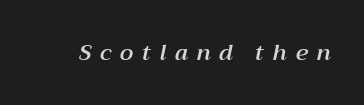
The specimen omits any rule beneath the text block's lines. Italic? Definitely — the glyphs are oblique. The passage shown has open, widely tracked lettering throughout.
